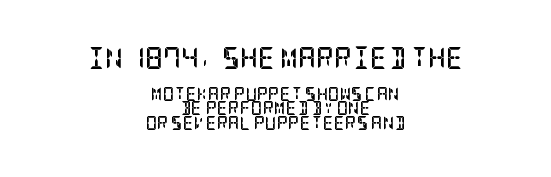
The image shows 22 px bold type, upright; set centered, tight line spacing (1.02x), normal letter spacing, not underlined; the first (top) block is 1.57x larger.
